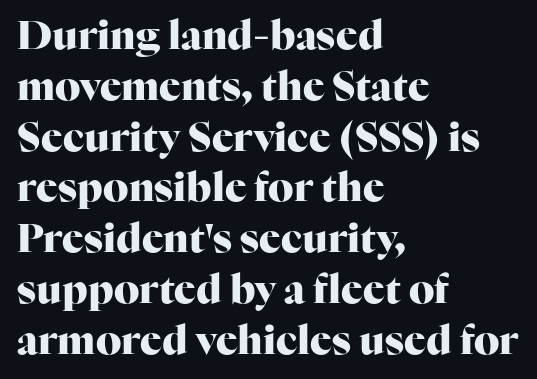
The image shows 40 px heavy serif type, upright; set left-aligned, normal line spacing (1.27x), normal letter spacing, not underlined; high stroke contrast and a medium x-height.
